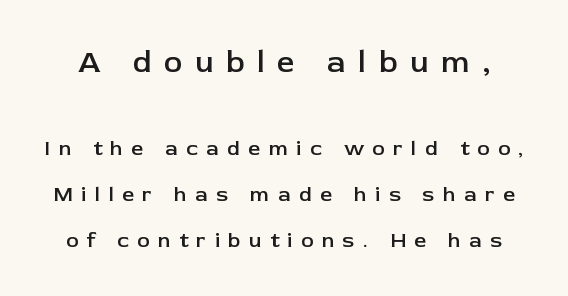
The image shows 31 px semibold sans-serif type, upright; set loose line spacing (2.19x), unusually wide letter spacing (+0.4 em), not underlined; the first (top) block is 1.48x larger; low stroke contrast and a medium x-height.
